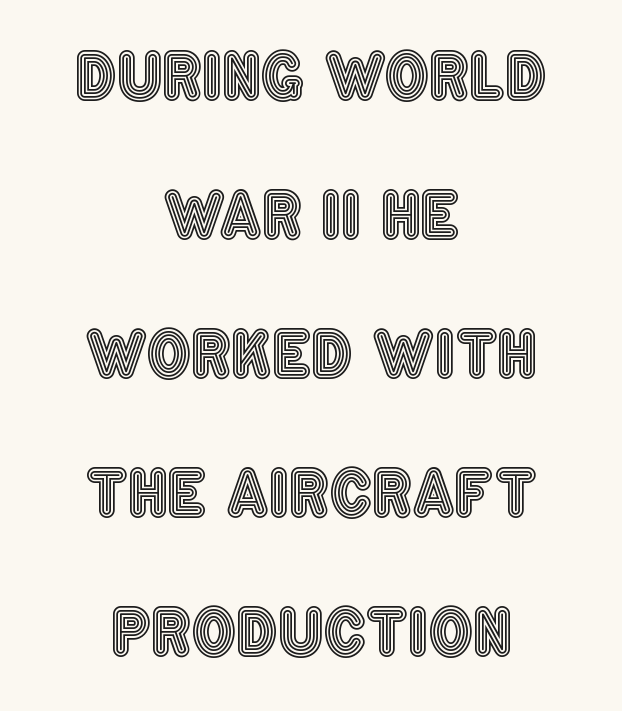
The image shows 62 px condensed type, upright; set centered, loose line spacing (2.24x), normal letter spacing, not underlined; a large x-height.
